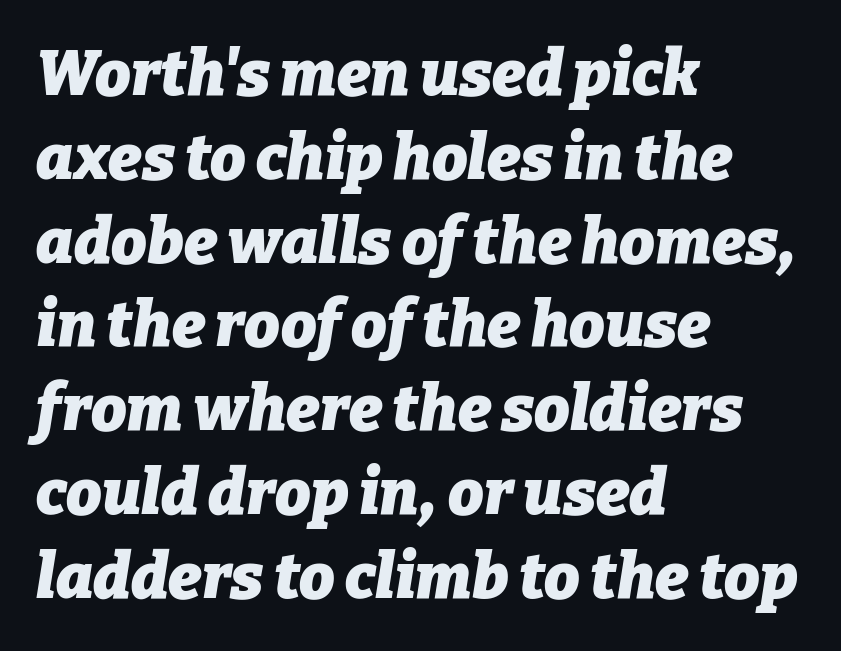
{"italic": "yes", "lean": "right", "slant_degrees": 9, "bold": "yes", "weight": "heavy", "width": "normal", "stroke_contrast": "low", "x_height": "medium", "monospaced": "no", "underline": "no", "align": "left", "line_spacing": "normal", "line_spacing_ratio": 1.33, "letter_spacing": "normal", "letter_spacing_em": 0.0, "glyph_px": 63}
